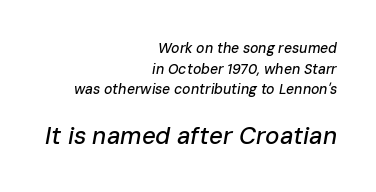
Q: Is the text italic (slanted)? A: Yes, it leans right by about 10 degrees.
Q: Is the text underlined? A: No.
Q: How is the paragraph aligned? A: Right-aligned.
Q: Is the spacing between letters normal or unusually wide? A: Normal.
Q: Is the spacing between lines tight, normal or loose? A: Normal.
Q: Which block of text is set in a larger size, the first (top) or the second (bottom)? A: The second (bottom) one.
